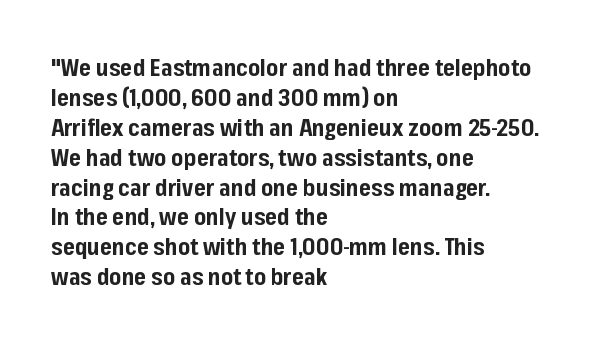
The image shows 23 px bold type, upright; set left-aligned, normal line spacing (1.3x), normal letter spacing, not underlined.
